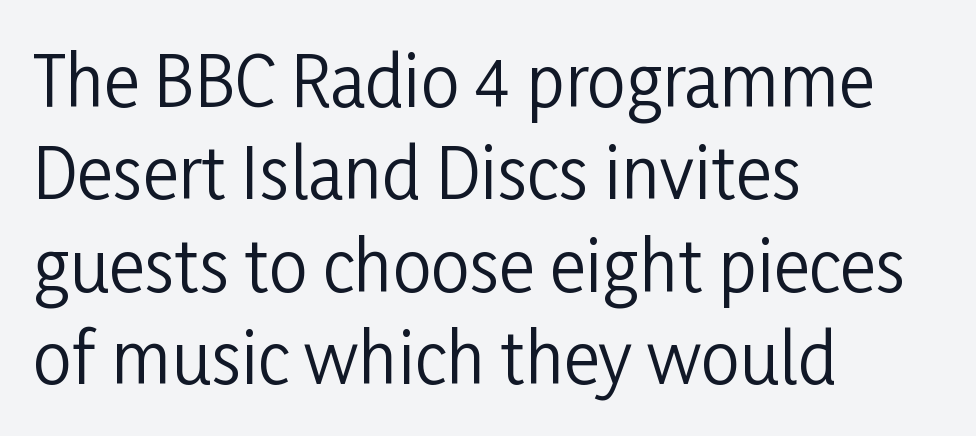
The image shows 69 px regular-weight, condensed sans-serif type, upright; set left-aligned, normal line spacing (1.34x), normal letter spacing, not underlined; low stroke contrast and a medium x-height.
